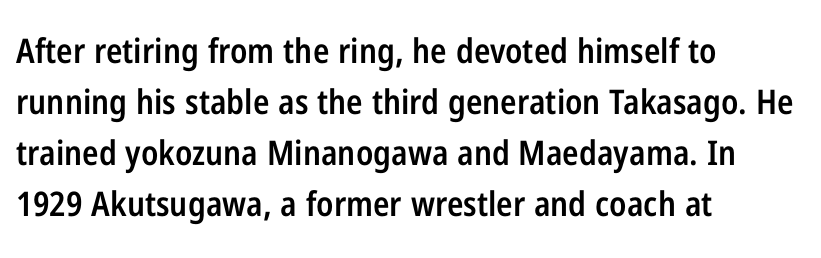
{"serif": "no", "italic": "no", "bold": "semi", "weight": "semibold", "width": "condensed", "stroke_contrast": "low", "x_height": "medium", "monospaced": "no", "underline": "no", "align": "left", "line_spacing": "normal", "line_spacing_ratio": 1.5, "letter_spacing": "normal", "letter_spacing_em": 0.0, "glyph_px": 34}
